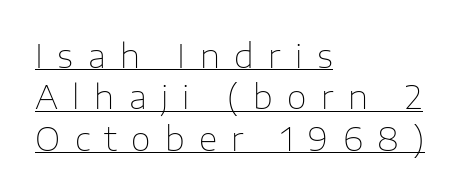
{"serif": "no", "italic": "no", "bold": "no", "weight": "thin", "width": "normal", "stroke_contrast": "low", "x_height": "medium", "monospaced": "no", "underline": "yes", "align": "left", "line_spacing": "normal", "line_spacing_ratio": 1.29, "letter_spacing": "wide", "letter_spacing_em": 0.45, "glyph_px": 32}
